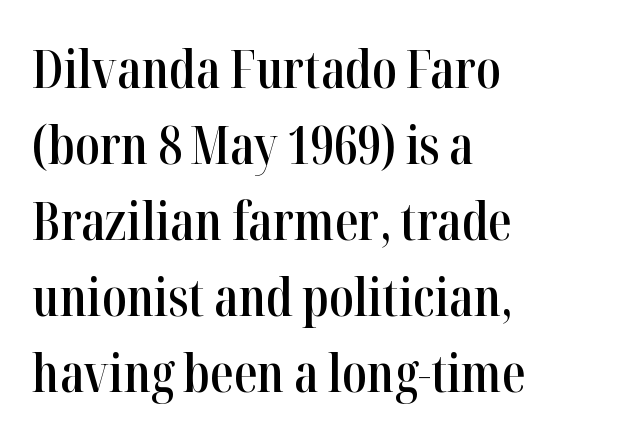
The image shows 52 px semibold, condensed serif type, upright; set left-aligned, normal line spacing (1.46x), normal letter spacing, not underlined; high stroke contrast and a medium x-height.
